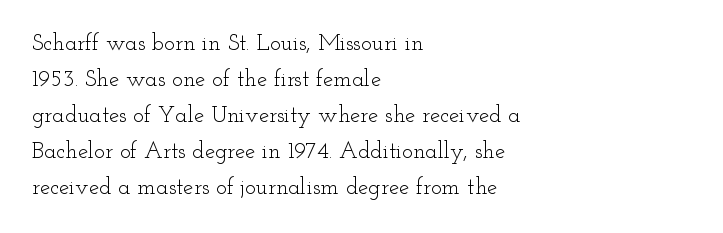
{"italic": "no", "bold": "no", "underline": "no", "align": "left", "line_spacing": "normal", "line_spacing_ratio": 1.57, "letter_spacing": "normal", "letter_spacing_em": 0.0, "glyph_px": 23}
